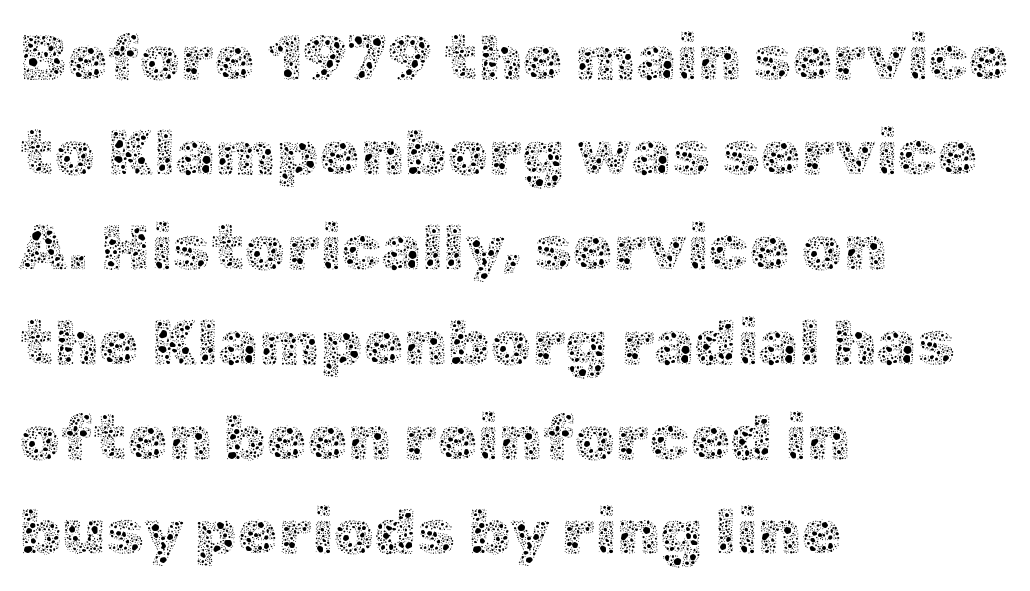
Designer's note — italics off, roman on. The face used here is rendered with its standard letterfit. Has an underline been added? It has not. Unbolded letterforms with no extra heft. If you drew a ruler down the left edge, every line would touch it.
